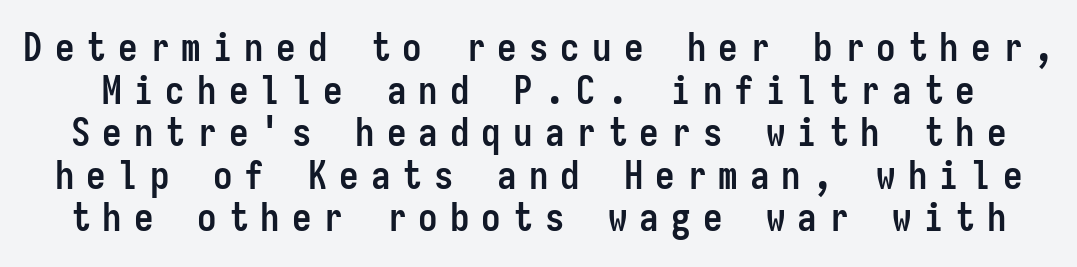
The image shows 39 px semibold, condensed sans-serif type, upright, monospaced; set tight line spacing (1.09x), unusually wide letter spacing (+0.31 em), not underlined; low stroke contrast and a medium x-height.
